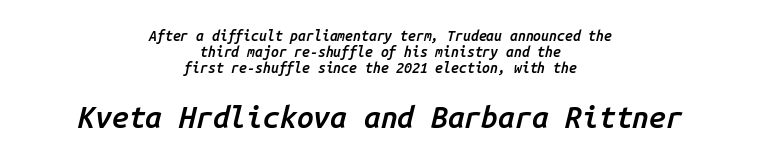
{"italic": "yes", "lean": "right", "slant_degrees": 14, "bold": "semi", "weight": "semibold", "width": "normal", "stroke_contrast": "low", "x_height": "medium", "monospaced": "yes", "underline": "no", "align": "center", "line_spacing": "tight", "line_spacing_ratio": 1.15, "letter_spacing": "normal", "letter_spacing_em": 0.0, "larger_block": "second", "size_ratio": 2.14, "glyph_px": 30}
